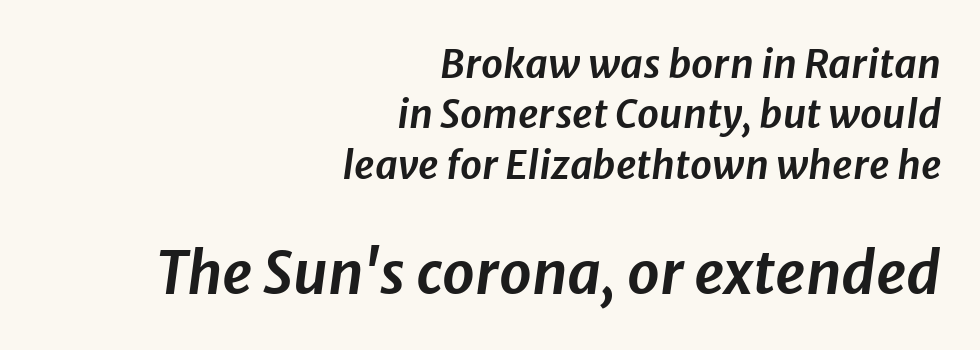
You could not count columns in this text — the font is proportionally spaced. The face used here has a pronounced slope to its letters. Typesetter's note — lower block bumped up in size, upper block left smaller. Nothing unusual about the tracking: characters are spaced as the font intends.
